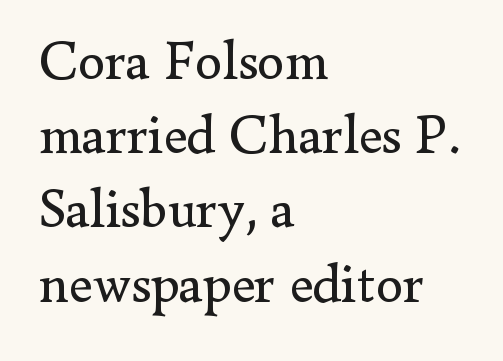
Q: Is the text bold? A: No.
Q: Is the text italic (slanted)? A: No, it is upright.
Q: Is the typeface a serif or a sans-serif typeface? A: Serif.
Q: Is the text underlined? A: No.
Q: How is the paragraph aligned? A: Left-aligned.
Q: Is the spacing between letters normal or unusually wide? A: Normal.
Q: Is the spacing between lines tight, normal or loose? A: Normal.
Q: Width (condensed, normal, or wide)? A: Normal.
Q: Stroke contrast? A: Low.
Q: x-height? A: Small.
Q: Monospaced? A: No.
